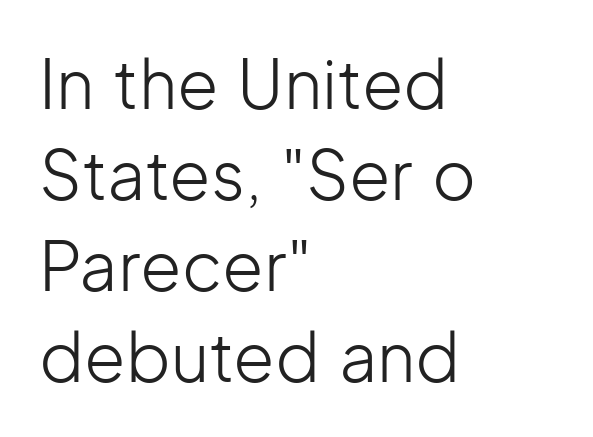
The image shows 67 px light sans-serif type, upright; set left-aligned, normal line spacing (1.36x), normal letter spacing, not underlined; low stroke contrast and a medium x-height.
